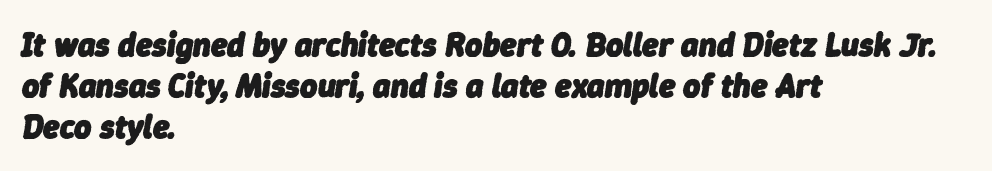
{"italic": "yes", "lean": "right", "slant_degrees": 9, "bold": "yes", "weight": "heavy", "width": "normal", "stroke_contrast": "low", "x_height": "medium", "monospaced": "no", "underline": "no", "align": "left", "line_spacing_ratio": 1.24, "letter_spacing": "normal", "letter_spacing_em": 0.0, "glyph_px": 33}
